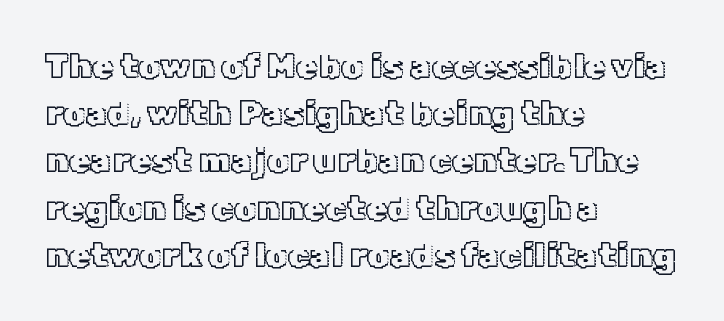
The image shows 35 px text type, upright; set left-aligned, normal line spacing (1.35x), normal letter spacing, not underlined; a medium x-height.
